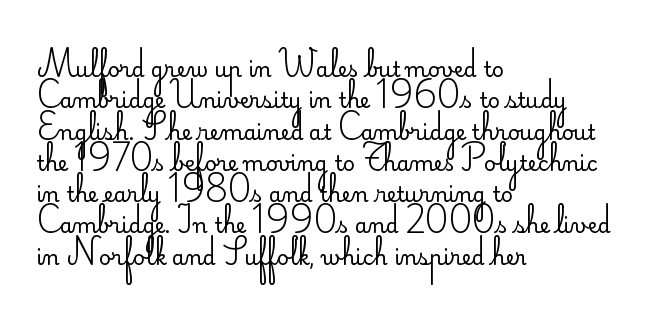
The image shows 21 px text type, upright; set left-aligned, normal line spacing (1.49x), normal letter spacing, not underlined.
